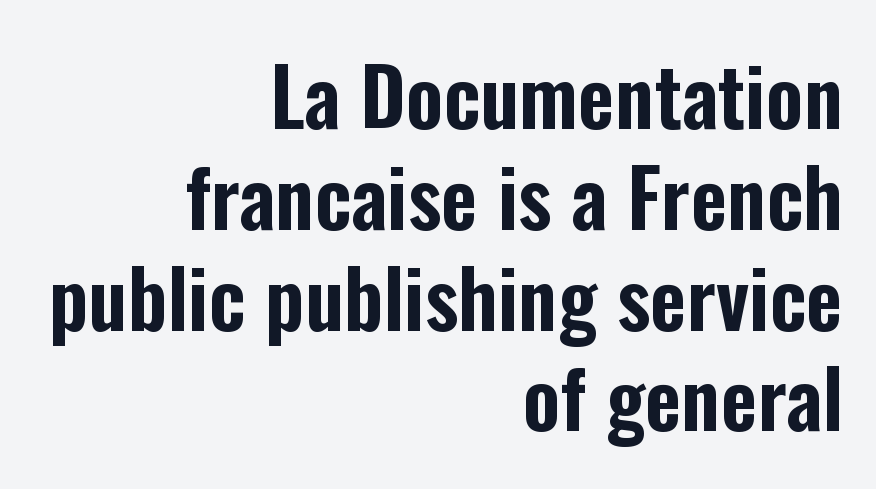
This sample has the flowing, uneven cadence of proportional lettering. Rendered with straight, roman letterforms. The line texture is even and compact thanks to regular tracking. Quick note: interline space is typical.
